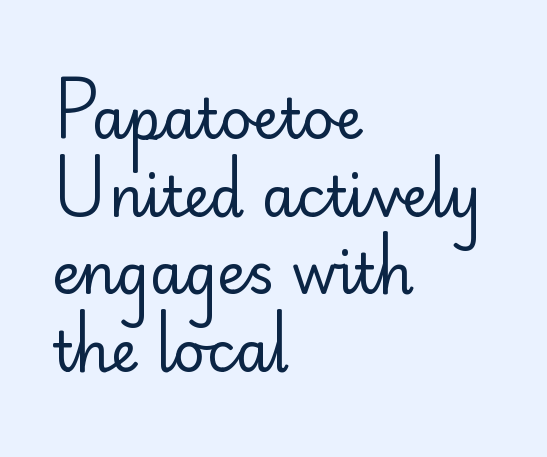
{"serif": "no", "italic": "no", "bold": "no", "weight": "regular", "width": "normal", "stroke_contrast": "low", "x_height": "small", "monospaced": "no", "underline": "no", "align": "left", "line_spacing": "normal", "line_spacing_ratio": 1.41, "letter_spacing": "normal", "letter_spacing_em": 0.0, "glyph_px": 55}
